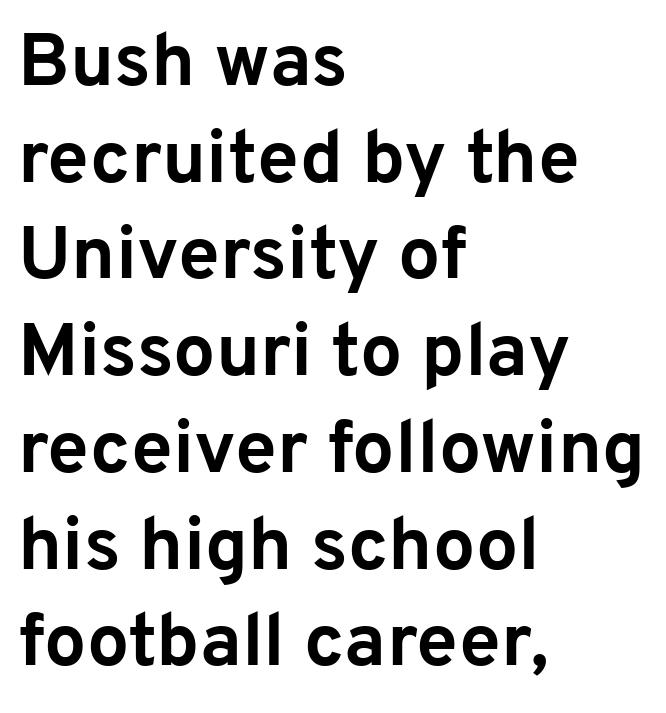
{"serif": "no", "italic": "no", "bold": "yes", "weight": "bold", "width": "normal", "stroke_contrast": "low", "x_height": "medium", "monospaced": "no", "underline": "no", "align": "left", "line_spacing": "normal", "line_spacing_ratio": 1.29, "letter_spacing": "normal", "letter_spacing_em": 0.0, "glyph_px": 75}
